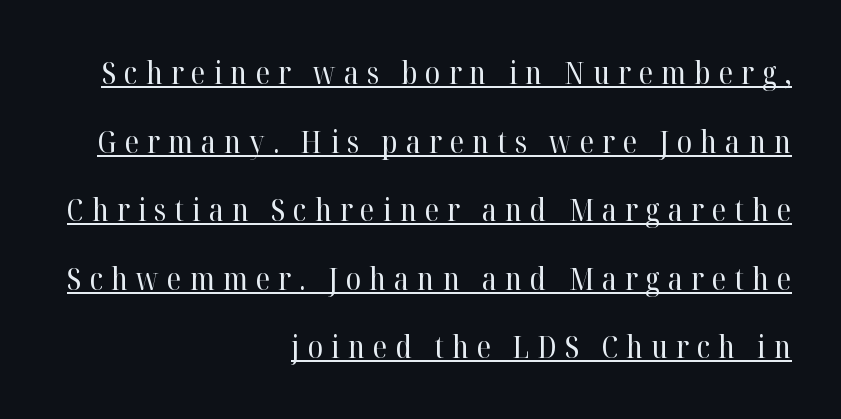
The image shows 31 px regular-weight serif type, upright; set right-aligned, loose line spacing (2.21x), unusually wide letter spacing (+0.26 em), underlined; high stroke contrast and a medium x-height.
